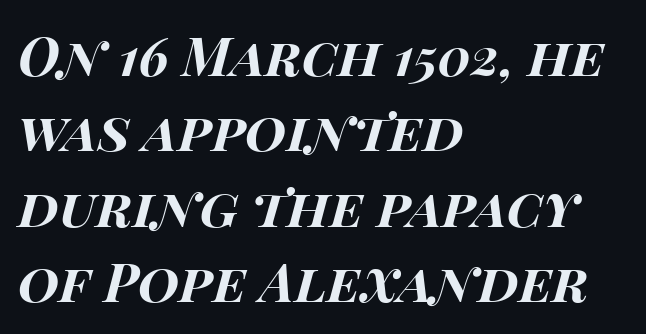
Q: Is the text bold? A: Yes.
Q: Is the text italic (slanted)? A: Yes, it leans right by about 15 degrees.
Q: Is the text underlined? A: No.
Q: How is the paragraph aligned? A: Left-aligned.
Q: Is the spacing between letters normal or unusually wide? A: Normal.
Q: Is the spacing between lines tight, normal or loose? A: Normal.
Q: Width (condensed, normal, or wide)? A: Wide.
Q: Stroke contrast? A: High.
Q: x-height? A: Large.
Q: Monospaced? A: No.
